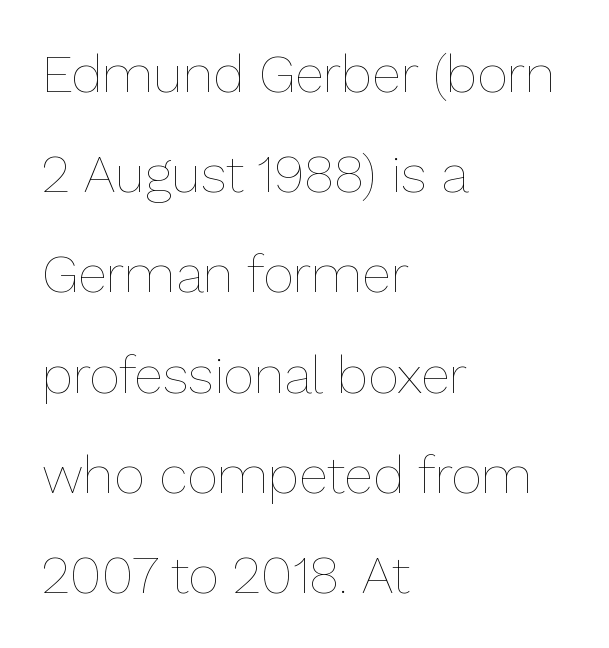
The image shows 53 px thin type, upright; set left-aligned, line spacing 1.89x, normal letter spacing, not underlined; low stroke contrast and a medium x-height.
